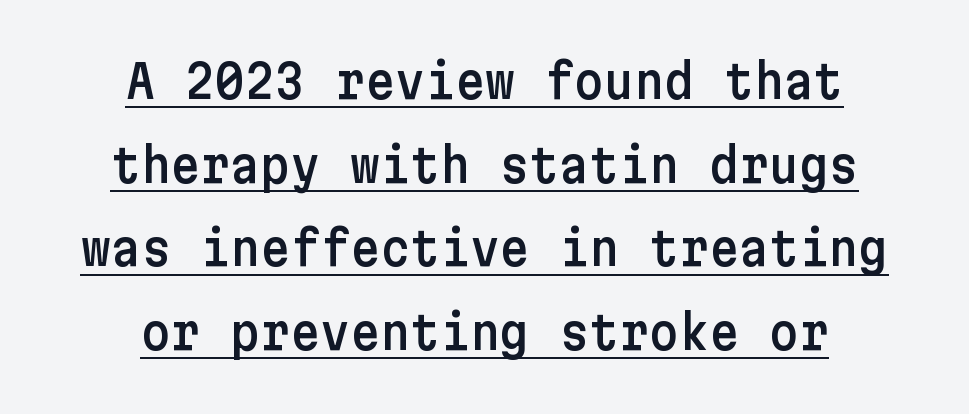
Q: Is the text italic (slanted)? A: No, it is upright.
Q: Is the typeface a serif or a sans-serif typeface? A: Sans-serif.
Q: Is the text underlined? A: Yes.
Q: How is the paragraph aligned? A: Centered.
Q: Is the spacing between letters normal or unusually wide? A: Normal.
Q: Width (condensed, normal, or wide)? A: Normal.
Q: Stroke contrast? A: Low.
Q: x-height? A: Medium.
